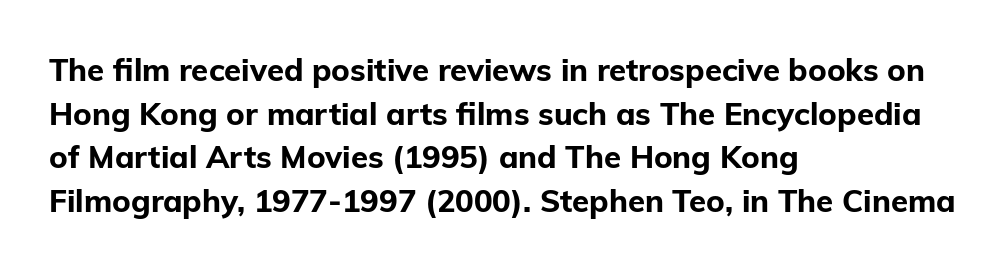
Q: Is the text bold? A: Yes.
Q: Is the text italic (slanted)? A: No, it is upright.
Q: Is the typeface a serif or a sans-serif typeface? A: Sans-serif.
Q: Is the text underlined? A: No.
Q: How is the paragraph aligned? A: Left-aligned.
Q: Is the spacing between letters normal or unusually wide? A: Normal.
Q: Is the spacing between lines tight, normal or loose? A: Normal.
Q: Width (condensed, normal, or wide)? A: Normal.
Q: Stroke contrast? A: Low.
Q: x-height? A: Medium.
Q: Monospaced? A: No.
